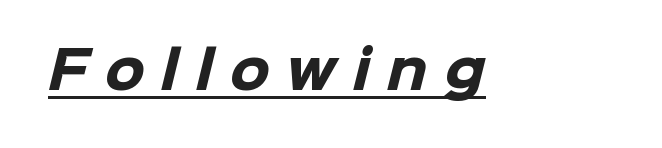
Q: Is the text bold? A: Yes.
Q: Is the typeface a serif or a sans-serif typeface? A: Sans-serif.
Q: Is the text underlined? A: Yes.
Q: Is the spacing between letters normal or unusually wide? A: Unusually wide.
Q: Width (condensed, normal, or wide)? A: Normal.
Q: Stroke contrast? A: Low.
Q: x-height? A: Medium.
Q: Monospaced? A: No.
